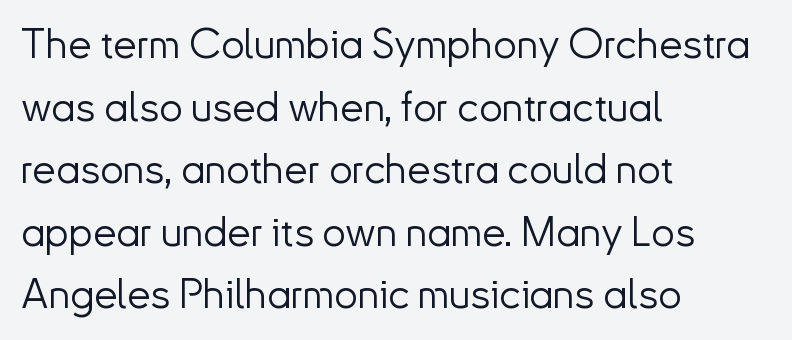
The image shows 42 px light sans-serif type, upright; set left-aligned, normal line spacing (1.49x), normal letter spacing, not underlined; low stroke contrast and a small x-height.
